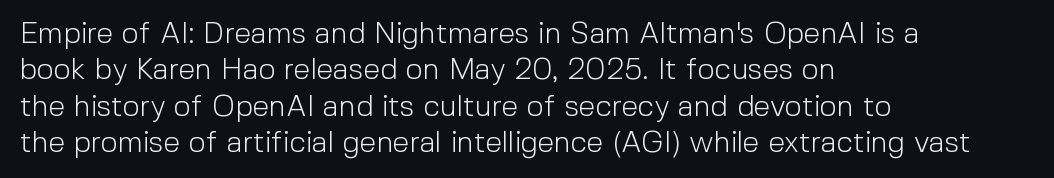
The image shows 30 px light sans-serif type, upright; set left-aligned, line spacing 1.21x, normal letter spacing, not underlined; a medium x-height.
